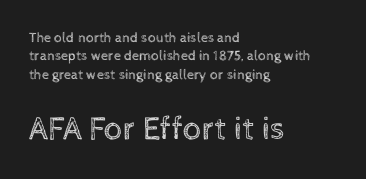
The image shows 33 px regular-weight type, upright; set left-aligned, normal line spacing (1.31x), normal letter spacing, not underlined; the second (bottom) block is 2.36x larger; a medium x-height.
